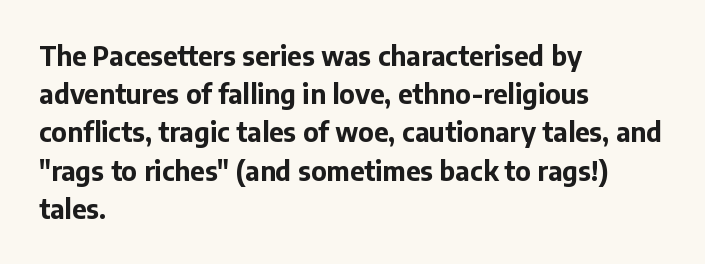
Q: Is the text bold? A: Yes.
Q: Is the text italic (slanted)? A: No, it is upright.
Q: Is the text underlined? A: No.
Q: How is the paragraph aligned? A: Left-aligned.
Q: Is the spacing between letters normal or unusually wide? A: Normal.
Q: Is the spacing between lines tight, normal or loose? A: Normal.
